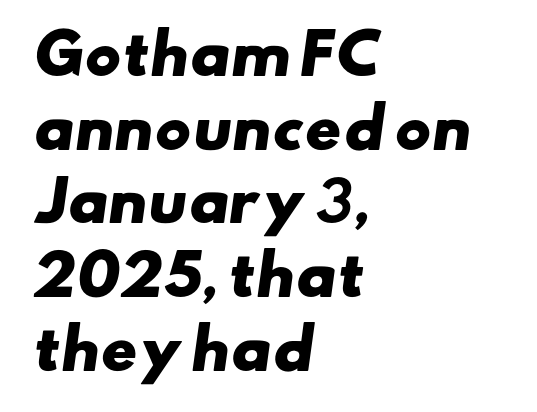
The image shows 55 px heavy, wide sans-serif type; set left-aligned, normal line spacing (1.34x), normal letter spacing, not underlined; low stroke contrast and a small x-height.
